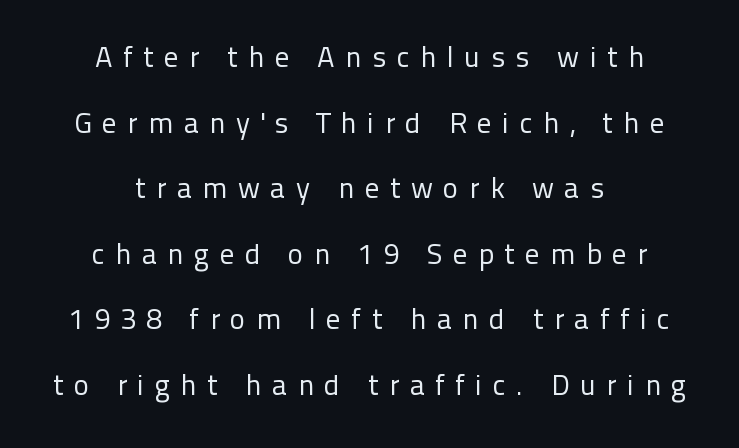
{"serif": "no", "italic": "no", "bold": "no", "weight": "regular", "width": "normal", "stroke_contrast": "low", "x_height": "medium", "monospaced": "no", "underline": "no", "align": "center", "line_spacing": "loose", "line_spacing_ratio": 2.26, "letter_spacing": "wide", "letter_spacing_em": 0.36, "glyph_px": 29}
